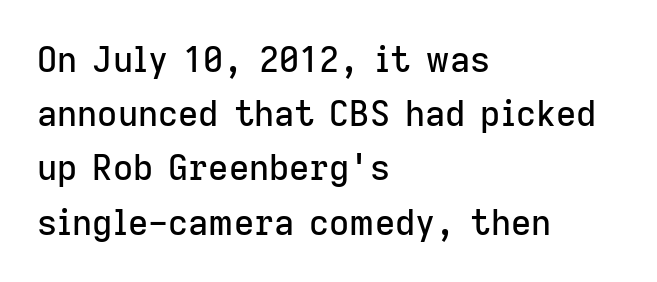
Q: Is the text italic (slanted)? A: No, it is upright.
Q: Is the typeface a serif or a sans-serif typeface? A: Sans-serif.
Q: Is the text underlined? A: No.
Q: How is the paragraph aligned? A: Left-aligned.
Q: Is the spacing between letters normal or unusually wide? A: Normal.
Q: Is the spacing between lines tight, normal or loose? A: Normal.
Q: Width (condensed, normal, or wide)? A: Normal.
Q: Stroke contrast? A: Low.
Q: x-height? A: Medium.
Q: Monospaced? A: No.
